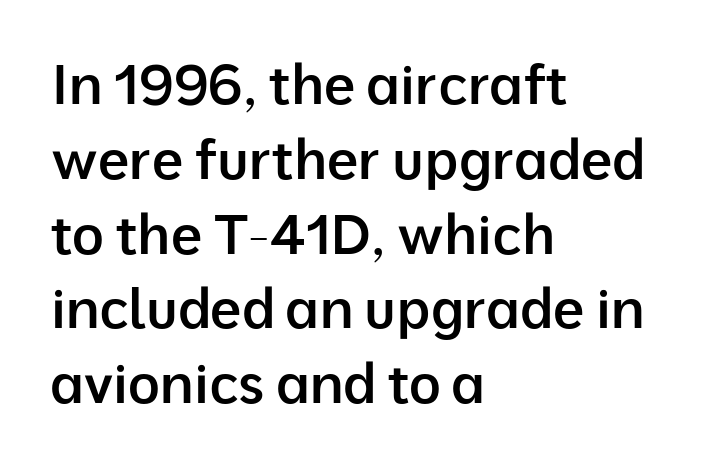
Q: Is the text bold? A: Semi-bold.
Q: Is the text italic (slanted)? A: No, it is upright.
Q: Is the typeface a serif or a sans-serif typeface? A: Sans-serif.
Q: Is the text underlined? A: No.
Q: How is the paragraph aligned? A: Left-aligned.
Q: Is the spacing between letters normal or unusually wide? A: Normal.
Q: Is the spacing between lines tight, normal or loose? A: Normal.
Q: Width (condensed, normal, or wide)? A: Normal.
Q: Stroke contrast? A: Low.
Q: x-height? A: Medium.
Q: Monospaced? A: No.
